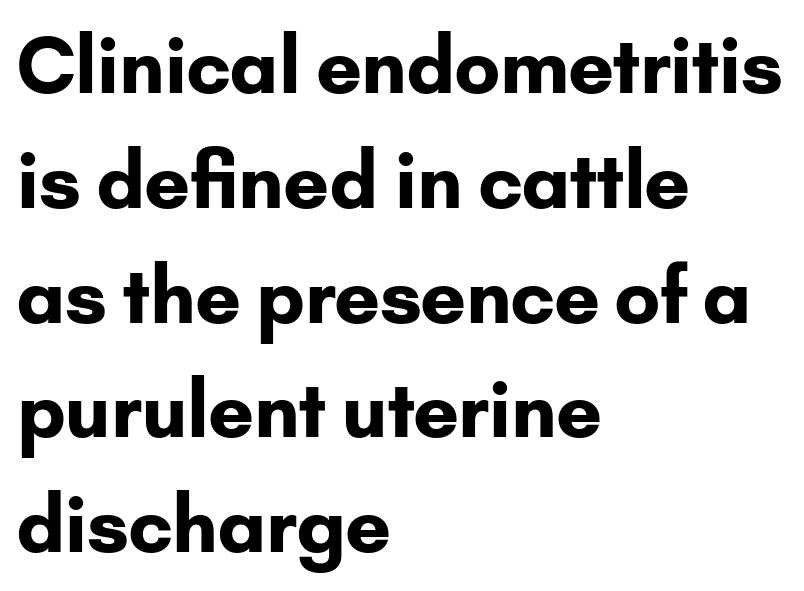
{"serif": "no", "italic": "no", "bold": "yes", "weight": "bold", "width": "normal", "stroke_contrast": "low", "x_height": "small", "monospaced": "no", "underline": "no", "align": "left", "line_spacing": "normal", "line_spacing_ratio": 1.51, "letter_spacing": "normal", "letter_spacing_em": 0.0, "glyph_px": 76}
